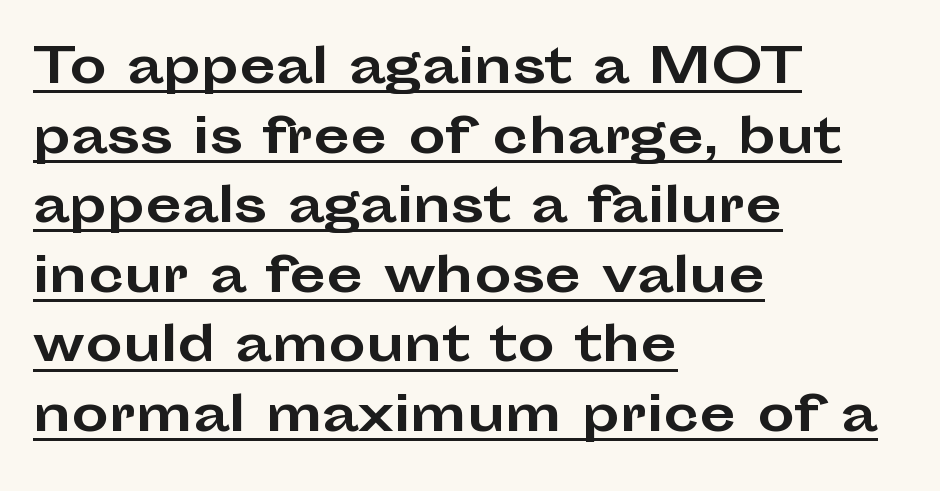
Italic: no, the glyphs are upright roman. Spacing between characters is what you'd get straight out of the box. Chunky letters — that's bold for sure. Notice how the passage keeps a crisp vertical edge on the left only.
